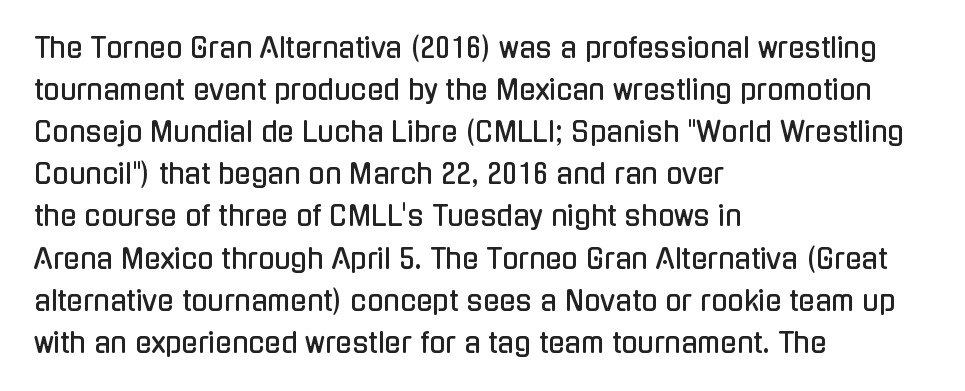
{"italic": "no", "underline": "no", "align": "left", "line_spacing": "normal", "line_spacing_ratio": 1.56, "letter_spacing": "normal", "letter_spacing_em": 0.0, "glyph_px": 27}
